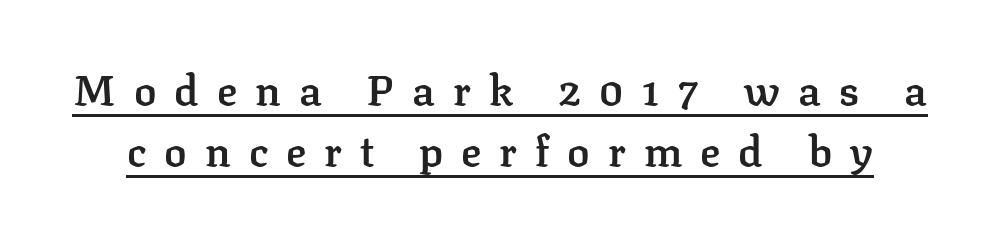
Q: Is the text bold? A: Semi-bold.
Q: Is the text italic (slanted)? A: No, it is upright.
Q: Is the typeface a serif or a sans-serif typeface? A: Serif.
Q: Is the text underlined? A: Yes.
Q: Is the spacing between letters normal or unusually wide? A: Unusually wide.
Q: Is the spacing between lines tight, normal or loose? A: Normal.
Q: Width (condensed, normal, or wide)? A: Normal.
Q: Stroke contrast? A: Low.
Q: x-height? A: Medium.
Q: Monospaced? A: No.
